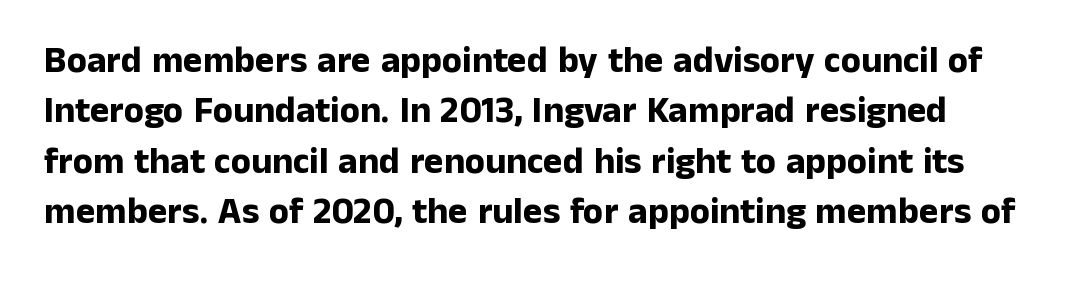
{"serif": "no", "italic": "no", "bold": "yes", "weight": "bold", "width": "normal", "stroke_contrast": "low", "x_height": "medium", "monospaced": "no", "underline": "no", "line_spacing": "normal", "line_spacing_ratio": 1.36, "letter_spacing": "normal", "letter_spacing_em": 0.0, "glyph_px": 37}
